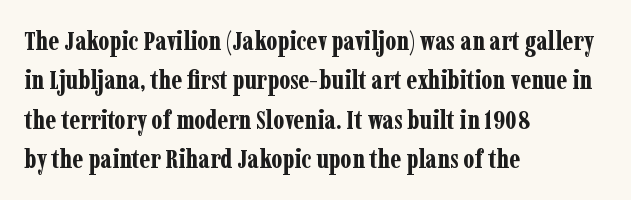
The line texture is even and compact thanks to regular tracking. Notice how the passage keeps a crisp vertical edge on the left only. Rendered with straight, roman letterforms. A bare baseline throughout the passage. One glance says typical: line gaps are just what's usual.
